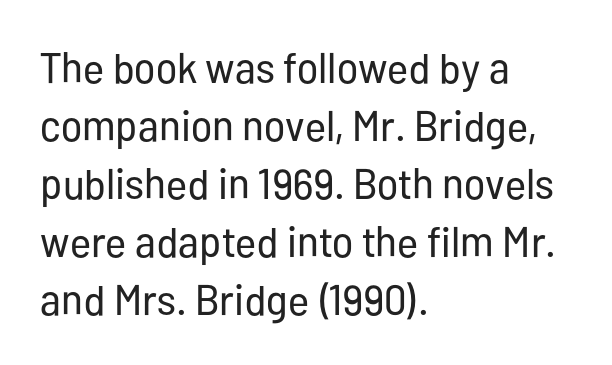
Q: Is the text bold? A: No.
Q: Is the text italic (slanted)? A: No, it is upright.
Q: Is the typeface a serif or a sans-serif typeface? A: Sans-serif.
Q: Is the text underlined? A: No.
Q: How is the paragraph aligned? A: Left-aligned.
Q: Is the spacing between letters normal or unusually wide? A: Normal.
Q: Is the spacing between lines tight, normal or loose? A: Normal.
Q: Width (condensed, normal, or wide)? A: Condensed.
Q: Stroke contrast? A: Low.
Q: x-height? A: Medium.
Q: Monospaced? A: No.
